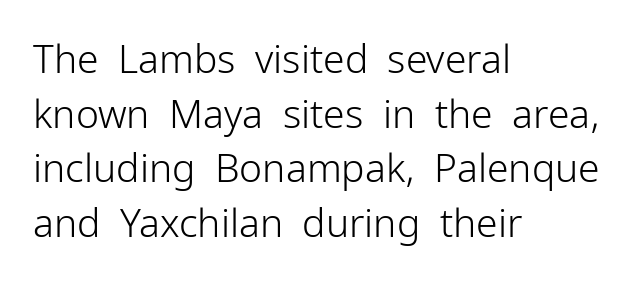
Q: Is the text bold? A: No.
Q: Is the text italic (slanted)? A: No, it is upright.
Q: Is the typeface a serif or a sans-serif typeface? A: Sans-serif.
Q: Is the text underlined? A: No.
Q: How is the paragraph aligned? A: Left-aligned.
Q: Is the spacing between letters normal or unusually wide? A: Normal.
Q: Is the spacing between lines tight, normal or loose? A: Normal.
Q: Width (condensed, normal, or wide)? A: Normal.
Q: Stroke contrast? A: Low.
Q: x-height? A: Medium.
Q: Monospaced? A: No.
